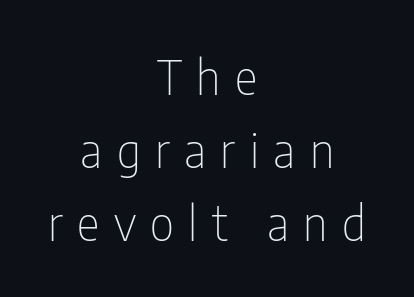
Caption: multi-line text, centered on the measure. This sample keeps an unexceptional amount of space between lines. Caption: face not bold, strokes unweighted. This rendering employs a face without finishing strokes, i.e., a sans-serif. Quick note: underline off.
